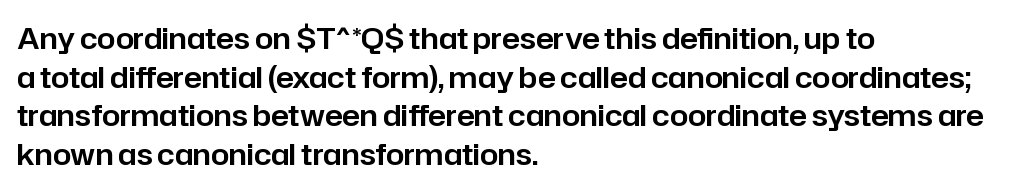
The image shows 29 px sans-serif type, upright; set left-aligned, normal line spacing (1.33x), normal letter spacing, not underlined; low stroke contrast and a medium x-height.
